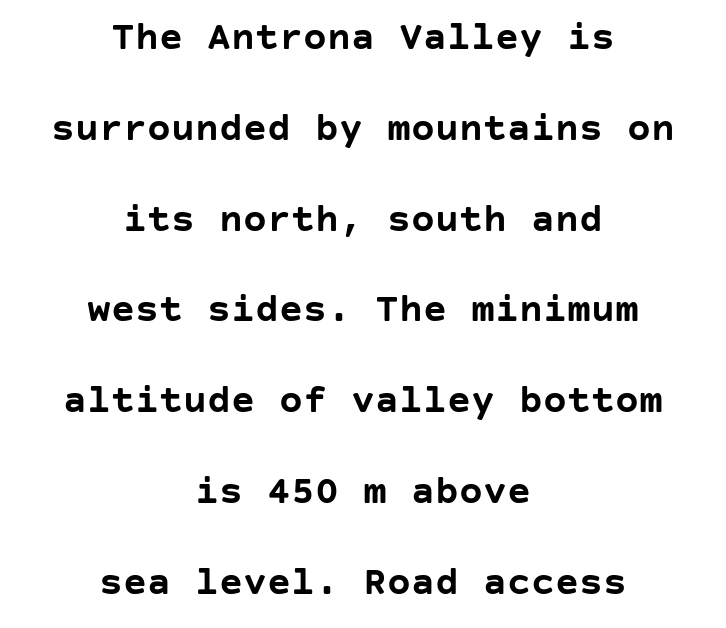
{"serif": "no", "italic": "no", "bold": "yes", "weight": "semibold", "width": "normal", "stroke_contrast": "low", "x_height": "large", "underline": "no", "align": "center", "line_spacing": "loose", "line_spacing_ratio": 2.27, "letter_spacing": "normal", "letter_spacing_em": 0.0, "glyph_px": 40}
